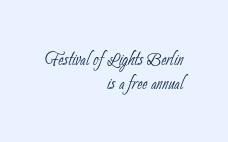
The typesetter chose a ragged-left arrangement here. Successive baselines arrive quickly, one right under another. Check under the words: just untouched page. The passage shown has conventional tracking throughout.
